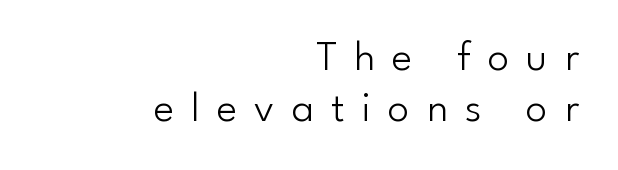
{"serif": "no", "italic": "no", "bold": "no", "weight": "light", "width": "normal", "stroke_contrast": "low", "x_height": "small", "monospaced": "no", "underline": "no", "align": "right", "line_spacing_ratio": 1.18, "letter_spacing": "wide", "letter_spacing_em": 0.4, "glyph_px": 43}
